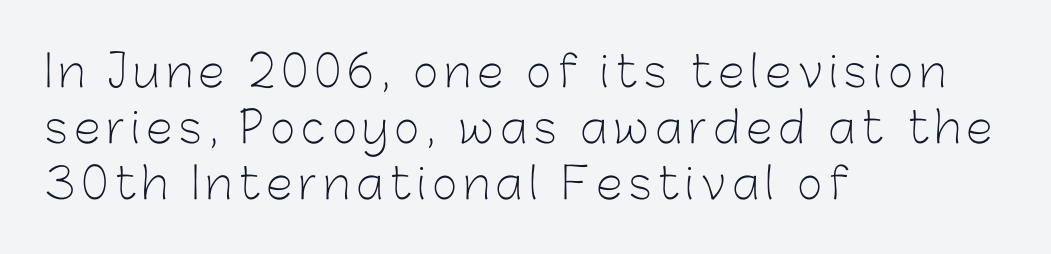
The image shows 43 px light sans-serif type, upright; set left-aligned, normal line spacing (1.3x), not underlined; low stroke contrast and a medium x-height.
